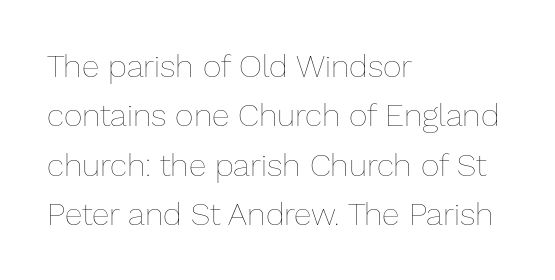
The image shows 32 px thin type, upright; set left-aligned, normal line spacing (1.54x), normal letter spacing, not underlined; low stroke contrast and a medium x-height.
